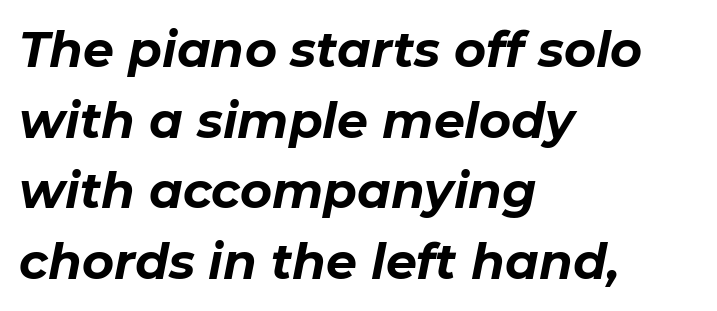
Q: Is the text bold? A: Yes.
Q: Is the text italic (slanted)? A: Yes, it leans right by about 11 degrees.
Q: Is the text underlined? A: No.
Q: How is the paragraph aligned? A: Left-aligned.
Q: Is the spacing between letters normal or unusually wide? A: Normal.
Q: Is the spacing between lines tight, normal or loose? A: Normal.
Q: Width (condensed, normal, or wide)? A: Normal.
Q: Stroke contrast? A: Low.
Q: x-height? A: Medium.
Q: Monospaced? A: No.
